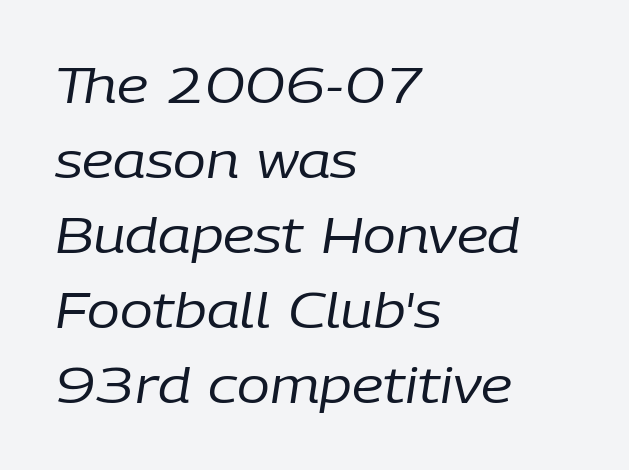
{"italic": "yes", "lean": "right", "slant_degrees": 9, "bold": "no", "weight": "regular", "width": "normal", "stroke_contrast": "low", "x_height": "medium", "monospaced": "no", "underline": "no", "align": "left", "line_spacing": "normal", "line_spacing_ratio": 1.53, "letter_spacing": "normal", "letter_spacing_em": 0.0, "glyph_px": 49}
